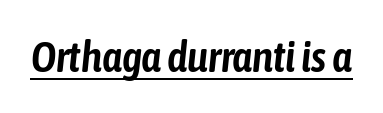
The image shows 43 px condensed type, italic (leaning right); set normal letter spacing, underlined; low stroke contrast and a medium x-height.
